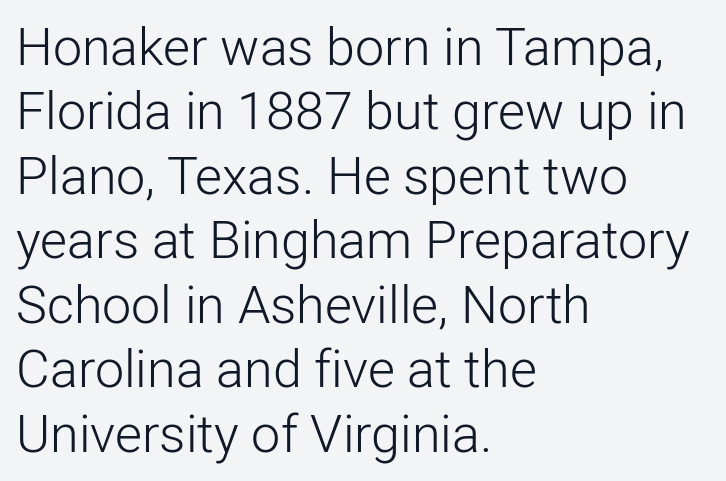
Looks like regular typesetting: each glyph gets only the width it needs. Does extra space separate the letters? No, they use regular spacing. The glyphs in this specimen are sans serif. The letterforms sit at book weight or below. These lines are set flush left with a ragged right edge.
